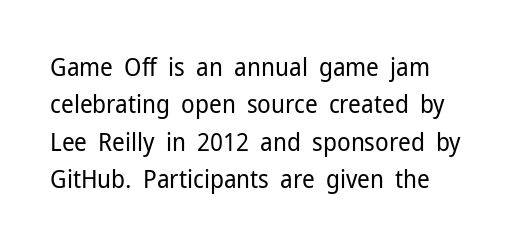
The image shows 25 px text type, upright; set normal line spacing (1.5x), normal letter spacing, not underlined.
